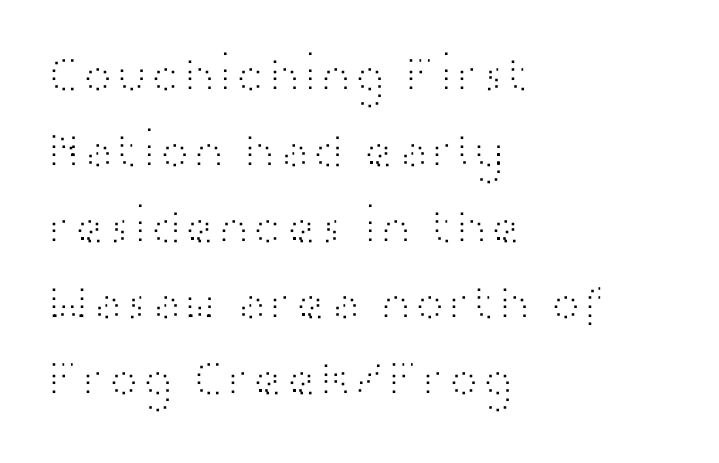
Q: Is the text bold? A: No.
Q: Is the text italic (slanted)? A: No, it is upright.
Q: Is the typeface a serif or a sans-serif typeface? A: Sans-serif.
Q: Is the text underlined? A: No.
Q: How is the paragraph aligned? A: Left-aligned.
Q: Is the spacing between letters normal or unusually wide? A: Normal.
Q: Is the spacing between lines tight, normal or loose? A: Normal.
Q: Width (condensed, normal, or wide)? A: Wide.
Q: Stroke contrast? A: High.
Q: x-height? A: Medium.
Q: Monospaced? A: No.
